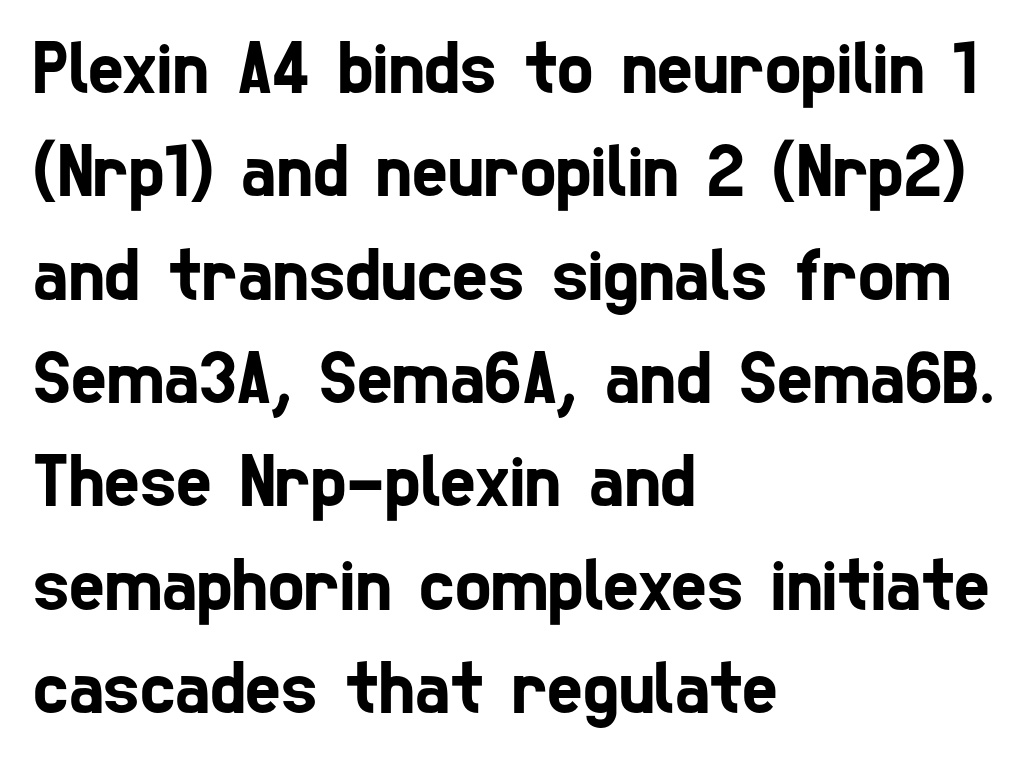
The image shows 76 px condensed sans-serif type; set left-aligned, normal line spacing (1.36x), normal letter spacing, not underlined; low stroke contrast and a medium x-height.
